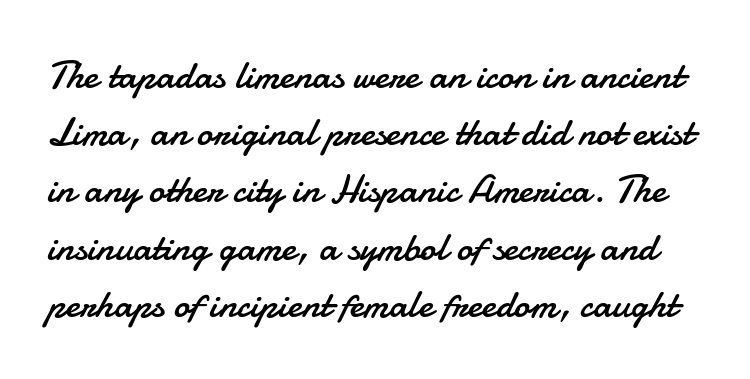
Q: Is the text bold? A: No.
Q: Is the text italic (slanted)? A: Yes.
Q: Is the typeface a serif or a sans-serif typeface? A: Sans-serif.
Q: Is the text underlined? A: No.
Q: Is the spacing between letters normal or unusually wide? A: Normal.
Q: Is the spacing between lines tight, normal or loose? A: Normal.
Q: Width (condensed, normal, or wide)? A: Normal.
Q: Stroke contrast? A: Low.
Q: x-height? A: Small.
Q: Monospaced? A: No.
